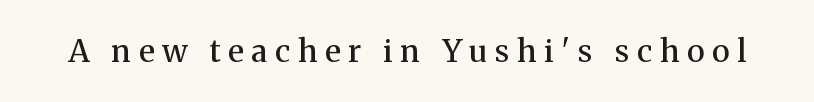
{"serif": "yes", "italic": "no", "bold": "semi", "weight": "semibold", "width": "normal", "stroke_contrast": "medium", "x_height": "medium", "monospaced": "no", "underline": "no", "letter_spacing": "wide", "letter_spacing_em": 0.25, "glyph_px": 31}
